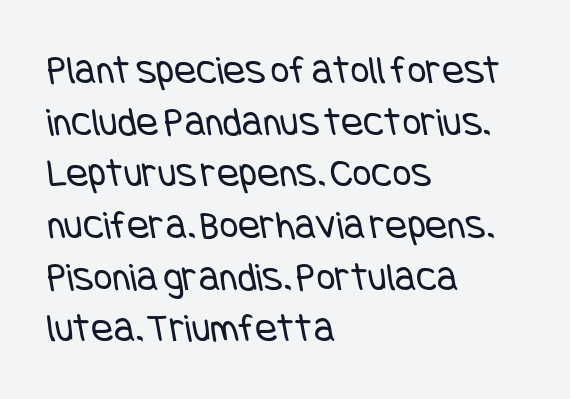
The image shows 41 px regular-weight, condensed sans-serif type; set left-aligned, normal line spacing (1.26x), normal letter spacing, not underlined; low stroke contrast and a large x-height.
